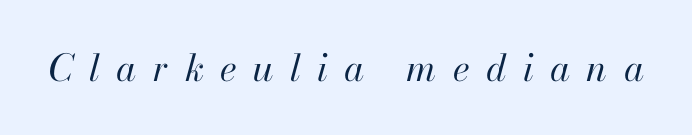
The weight would be labelled regular, book, light, or lighter still. Would a proofreader flag this as italicized? Yes. Glyph-to-glyph distance is far greater than everyday printed text. Glance below the letters and you will spot only blank space. Each letter keeps its own natural width here, so spacing adapts to shape.
